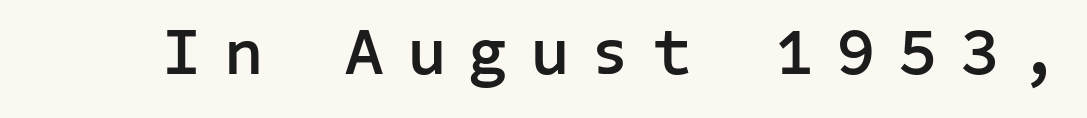
{"serif": "no", "italic": "no", "bold": "yes", "weight": "semibold", "width": "normal", "stroke_contrast": "low", "x_height": "medium", "underline": "no", "letter_spacing": "wide", "letter_spacing_em": 0.36, "glyph_px": 66}
